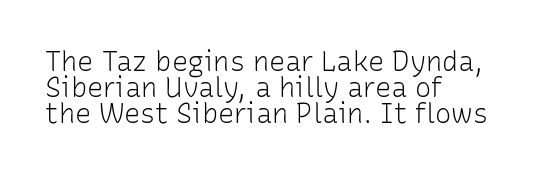
Q: Is the text bold? A: No.
Q: Is the text italic (slanted)? A: No, it is upright.
Q: Is the text underlined? A: No.
Q: How is the paragraph aligned? A: Left-aligned.
Q: Is the spacing between letters normal or unusually wide? A: Normal.
Q: Is the spacing between lines tight, normal or loose? A: Tight.
